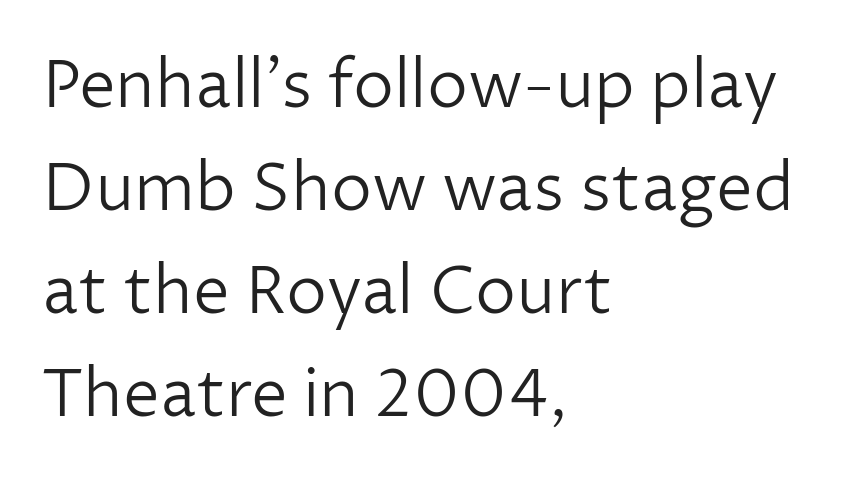
The image shows 66 px light sans-serif type, upright; set left-aligned, normal line spacing (1.56x), normal letter spacing, not underlined; low stroke contrast and a medium x-height.
